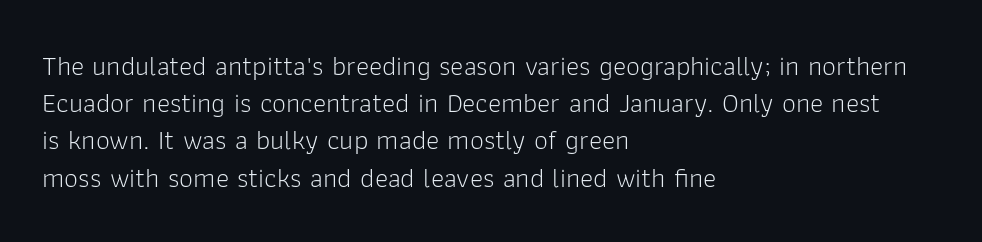
Q: Is the text bold? A: No.
Q: Is the text italic (slanted)? A: No, it is upright.
Q: Is the typeface a serif or a sans-serif typeface? A: Sans-serif.
Q: Is the text underlined? A: No.
Q: How is the paragraph aligned? A: Left-aligned.
Q: Is the spacing between letters normal or unusually wide? A: Normal.
Q: Is the spacing between lines tight, normal or loose? A: Normal.
Q: Width (condensed, normal, or wide)? A: Normal.
Q: Stroke contrast? A: Low.
Q: x-height? A: Medium.
Q: Monospaced? A: No.
